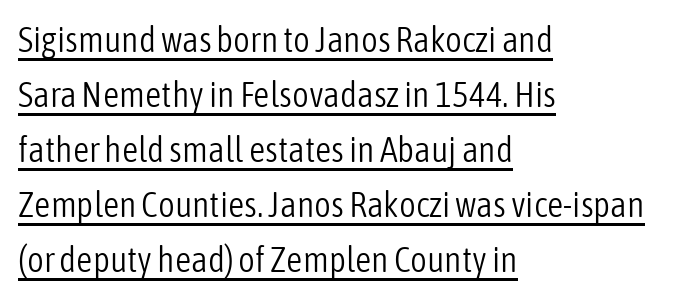
{"serif": "no", "italic": "no", "bold": "no", "weight": "light", "width": "condensed", "stroke_contrast": "low", "x_height": "medium", "monospaced": "no", "underline": "yes", "align": "left", "line_spacing": "normal", "line_spacing_ratio": 1.53, "letter_spacing": "normal", "letter_spacing_em": 0.0, "glyph_px": 36}
